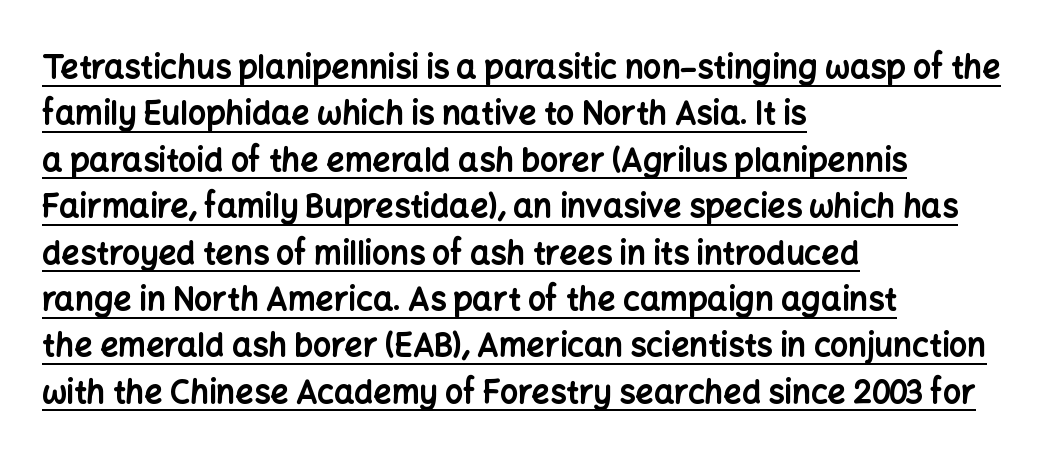
Q: Is the text bold? A: Yes.
Q: Is the text italic (slanted)? A: No, it is upright.
Q: Is the typeface a serif or a sans-serif typeface? A: Sans-serif.
Q: Is the text underlined? A: Yes.
Q: How is the paragraph aligned? A: Left-aligned.
Q: Is the spacing between letters normal or unusually wide? A: Normal.
Q: Is the spacing between lines tight, normal or loose? A: Normal.
Q: Width (condensed, normal, or wide)? A: Normal.
Q: Stroke contrast? A: Low.
Q: x-height? A: Medium.
Q: Monospaced? A: No.
